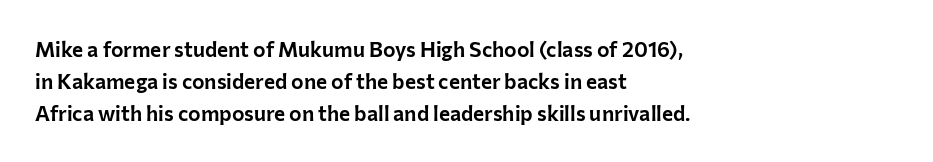
Q: Is the text italic (slanted)? A: No, it is upright.
Q: Is the text underlined? A: No.
Q: How is the paragraph aligned? A: Left-aligned.
Q: Is the spacing between letters normal or unusually wide? A: Normal.
Q: Is the spacing between lines tight, normal or loose? A: Normal.
